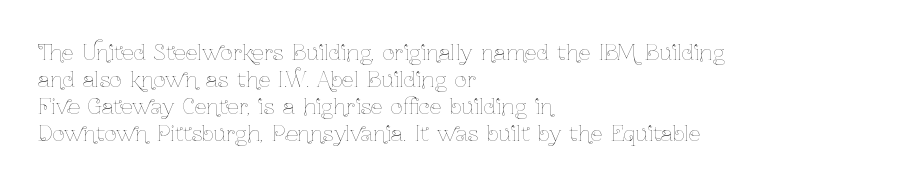
Q: Is the text bold? A: No.
Q: Is the text italic (slanted)? A: No, it is upright.
Q: Is the text underlined? A: No.
Q: How is the paragraph aligned? A: Left-aligned.
Q: Is the spacing between letters normal or unusually wide? A: Normal.
Q: Is the spacing between lines tight, normal or loose? A: Normal.
